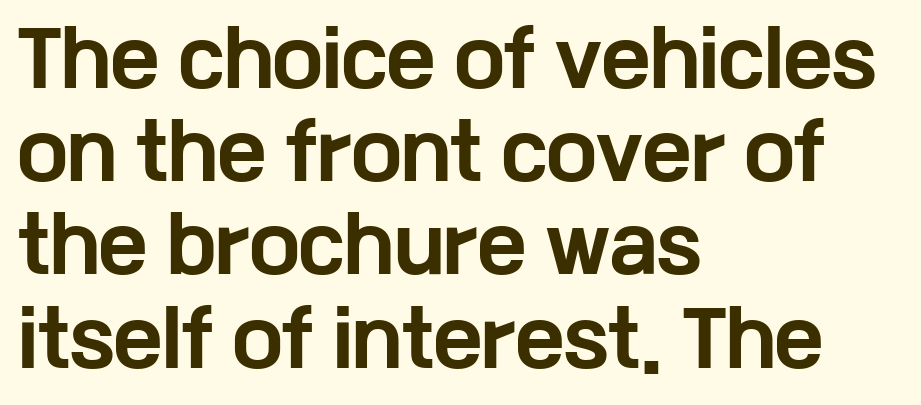
A typesetter would label this face a sans. Proportional: the letters do not fall into vertical columns. Notice how thick the strokes are: this is what a full bold looks like. The rendering uses a moderate line-height, typical for paragraphs. Words appear dense and cohesive because spacing is normal. Does the copy run flush right? No — it runs flush left.
